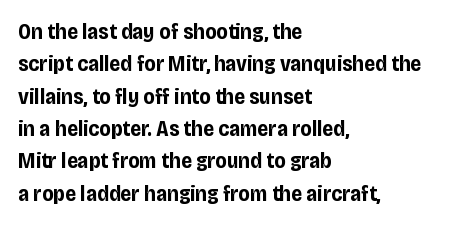
{"italic": "no", "bold": "yes", "underline": "no", "align": "left", "line_spacing": "normal", "line_spacing_ratio": 1.47, "letter_spacing": "normal", "letter_spacing_em": 0.0, "glyph_px": 22}
